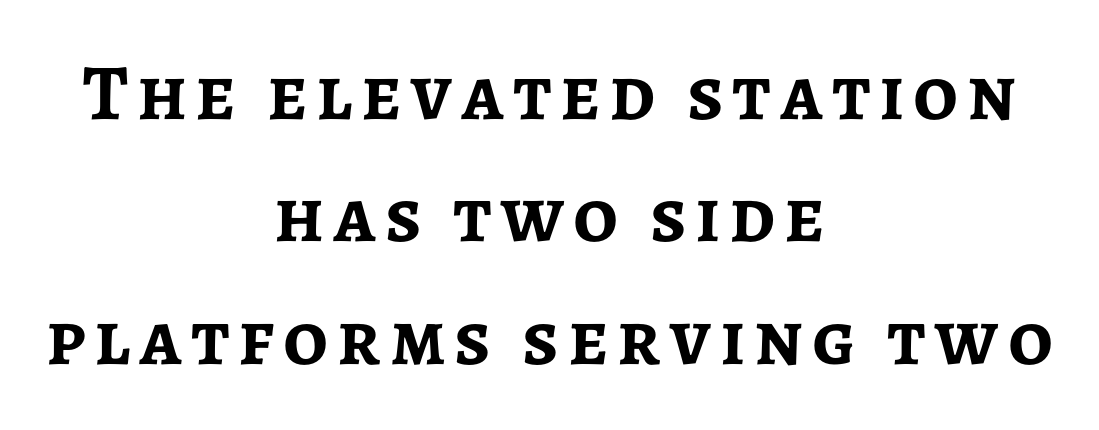
The image shows 79 px semibold sans-serif type, upright; set centered, normal line spacing (1.55x), not underlined; low stroke contrast and a medium x-height.
